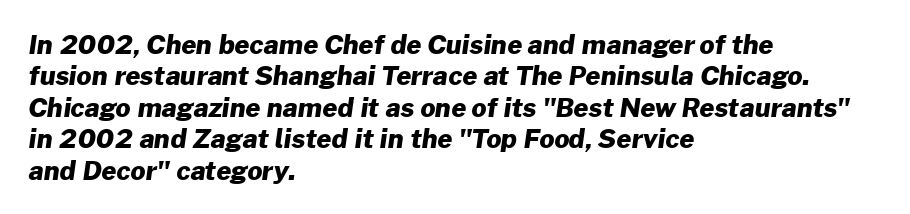
Q: Is the text bold? A: Yes.
Q: Is the text underlined? A: No.
Q: How is the paragraph aligned? A: Left-aligned.
Q: Is the spacing between letters normal or unusually wide? A: Normal.
